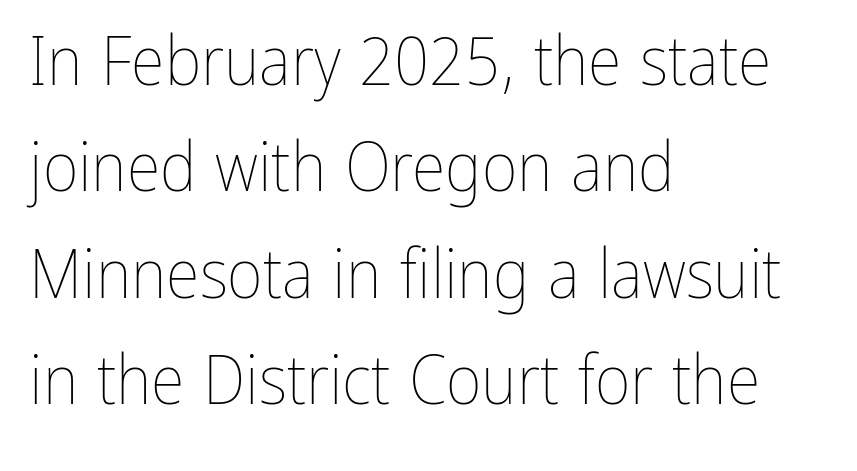
{"italic": "no", "bold": "no", "weight": "thin", "width": "condensed", "stroke_contrast": "low", "x_height": "medium", "monospaced": "no", "underline": "no", "align": "left", "line_spacing": "normal", "line_spacing_ratio": 1.54, "letter_spacing": "normal", "letter_spacing_em": 0.0, "glyph_px": 69}
